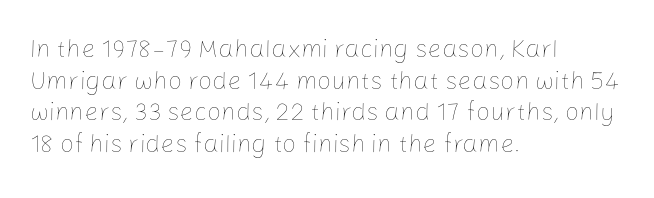
{"italic": "no", "bold": "no", "underline": "no", "align": "left", "line_spacing": "normal", "line_spacing_ratio": 1.27, "letter_spacing": "normal", "letter_spacing_em": 0.0, "glyph_px": 25}
